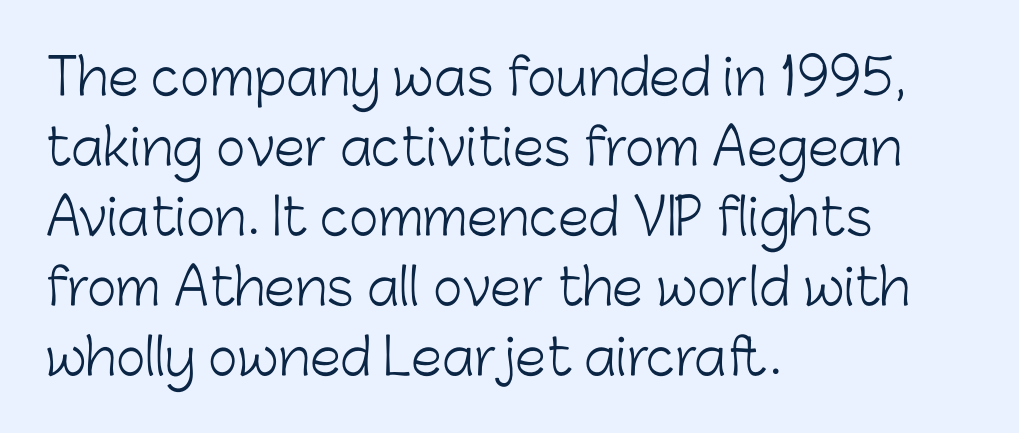
The image shows 50 px light sans-serif type, upright; set left-aligned, normal line spacing (1.4x), normal letter spacing, not underlined; low stroke contrast and a medium x-height.
